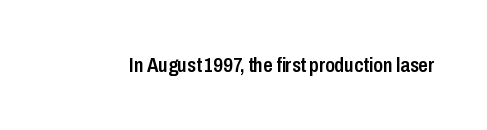
Typesetter's note: demi weight, one step under bold. The specimen omits any rule beneath the text block's lines. Is there any slant? The stems are plumb. Does extra space separate the letters? No, they use regular spacing.
